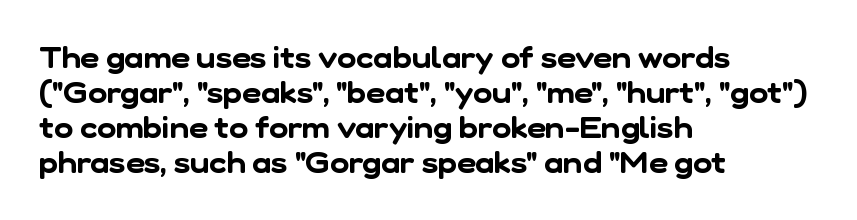
{"serif": "no", "width": "normal", "stroke_contrast": "low", "x_height": "medium", "monospaced": "no", "underline": "no", "align": "left", "line_spacing_ratio": 1.21, "letter_spacing": "normal", "letter_spacing_em": 0.0, "glyph_px": 29}
